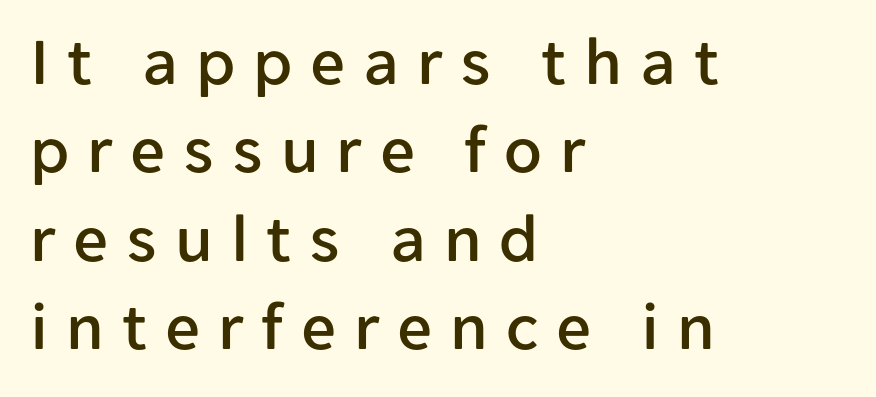
The image shows 69 px sans-serif type, upright; set left-aligned, normal line spacing (1.28x), unusually wide letter spacing (+0.26 em), not underlined; low stroke contrast and a medium x-height.
